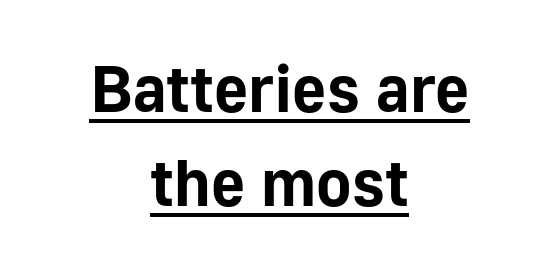
The face used here is proportionally spaced, like ordinary book or web type. Inter-character spacing is left at the font's built-in metrics. Is there an underline? Yes — a line sits under the letters. The whitespace from short lines is split evenly between both sides. If you measured baseline to baseline, you'd find a middling distance.
